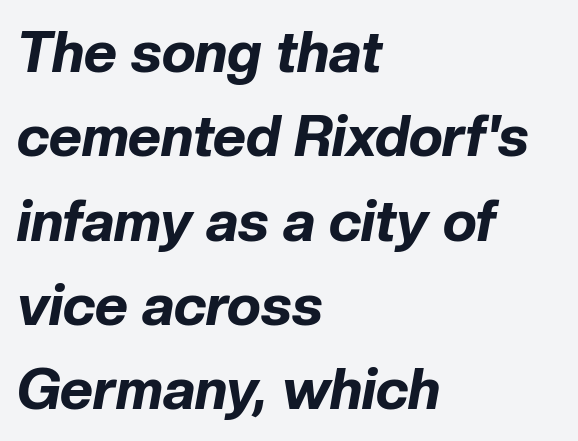
The image shows 57 px bold type, italic (leaning right); set left-aligned, normal line spacing (1.48x), normal letter spacing, not underlined; low stroke contrast and a medium x-height.
